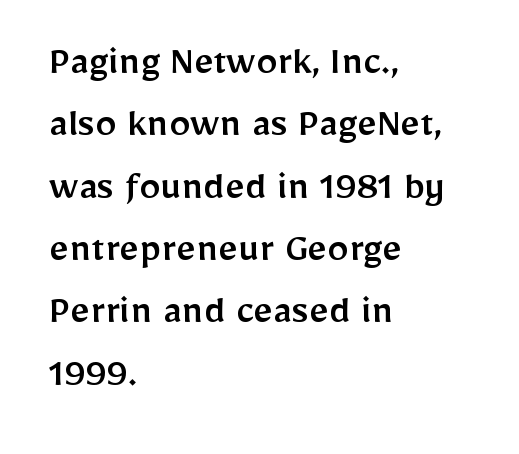
The image shows 43 px sans-serif type, upright; set left-aligned, normal line spacing (1.45x), normal letter spacing, not underlined; low stroke contrast and a medium x-height.
